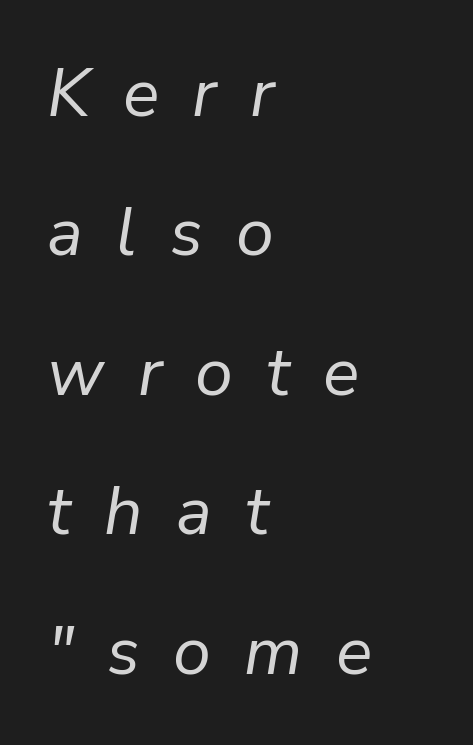
Q: Is the text bold? A: No.
Q: Is the text italic (slanted)? A: Yes, it leans right by about 9 degrees.
Q: Is the text underlined? A: No.
Q: How is the paragraph aligned? A: Left-aligned.
Q: Is the spacing between letters normal or unusually wide? A: Unusually wide.
Q: Is the spacing between lines tight, normal or loose? A: Loose.
Q: Width (condensed, normal, or wide)? A: Normal.
Q: Stroke contrast? A: Low.
Q: x-height? A: Medium.
Q: Monospaced? A: No.
